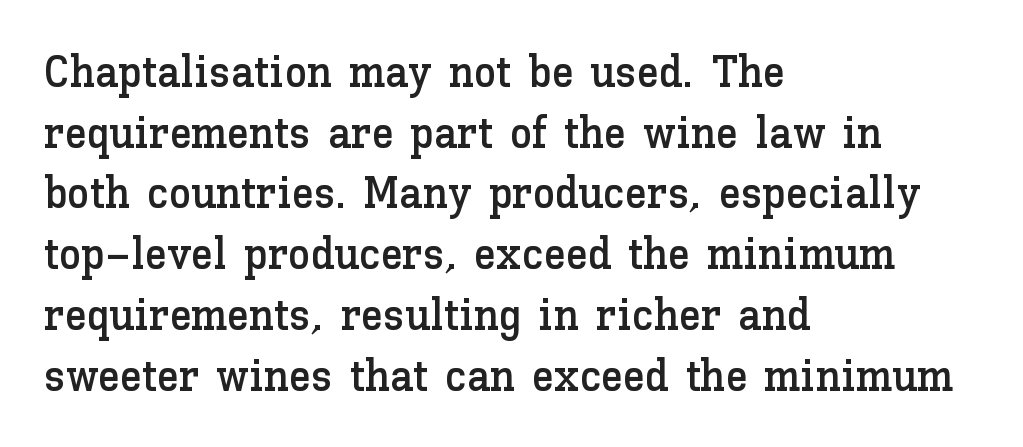
Notice how descenders clear the ascenders below comfortably — that's standard leading. Unlike italic type, these characters show no tilt at all. Characters follow at the spacing the type designer built in. Varying glyph widths throughout — classic text-font behaviour. The passage is arranged the way most books set body copy — flush left. Beneath every word, the page is bare.
